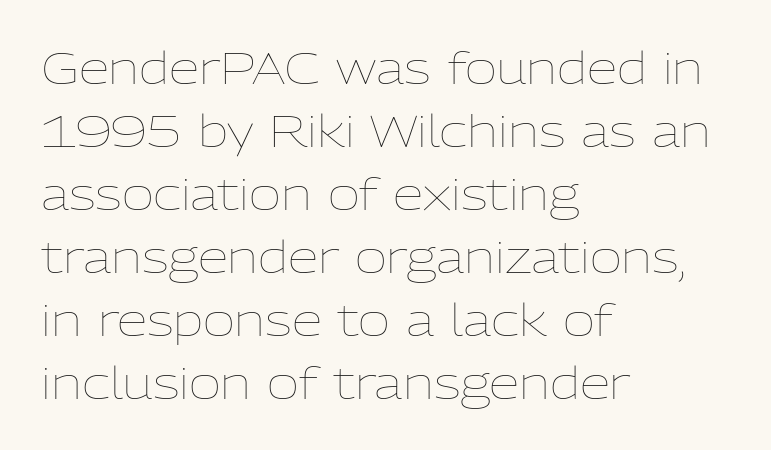
{"italic": "no", "bold": "no", "weight": "thin", "width": "normal", "stroke_contrast": "low", "x_height": "medium", "monospaced": "no", "underline": "no", "align": "left", "line_spacing": "normal", "line_spacing_ratio": 1.43, "letter_spacing": "normal", "letter_spacing_em": 0.0, "glyph_px": 44}
